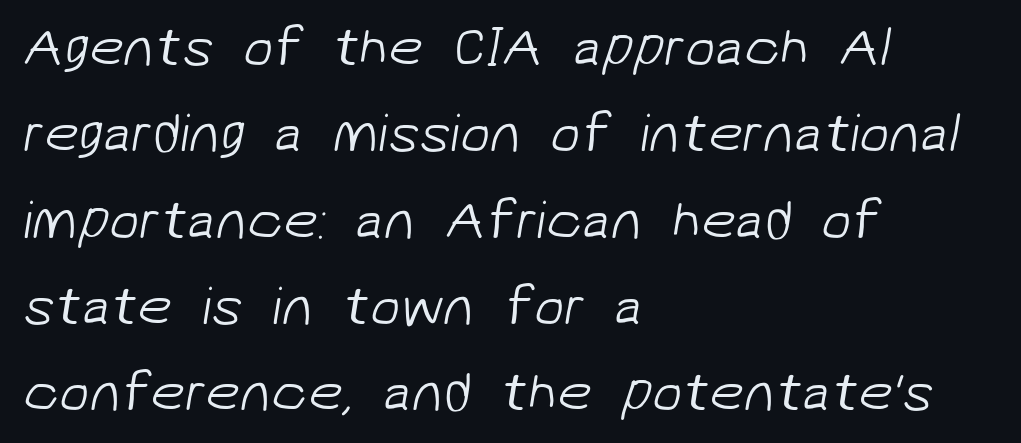
Q: Is the text bold? A: No.
Q: Is the typeface a serif or a sans-serif typeface? A: Sans-serif.
Q: Is the text underlined? A: No.
Q: How is the paragraph aligned? A: Left-aligned.
Q: Is the spacing between letters normal or unusually wide? A: Normal.
Q: Is the spacing between lines tight, normal or loose? A: Normal.
Q: Width (condensed, normal, or wide)? A: Normal.
Q: Stroke contrast? A: Low.
Q: x-height? A: Medium.
Q: Monospaced? A: No.
